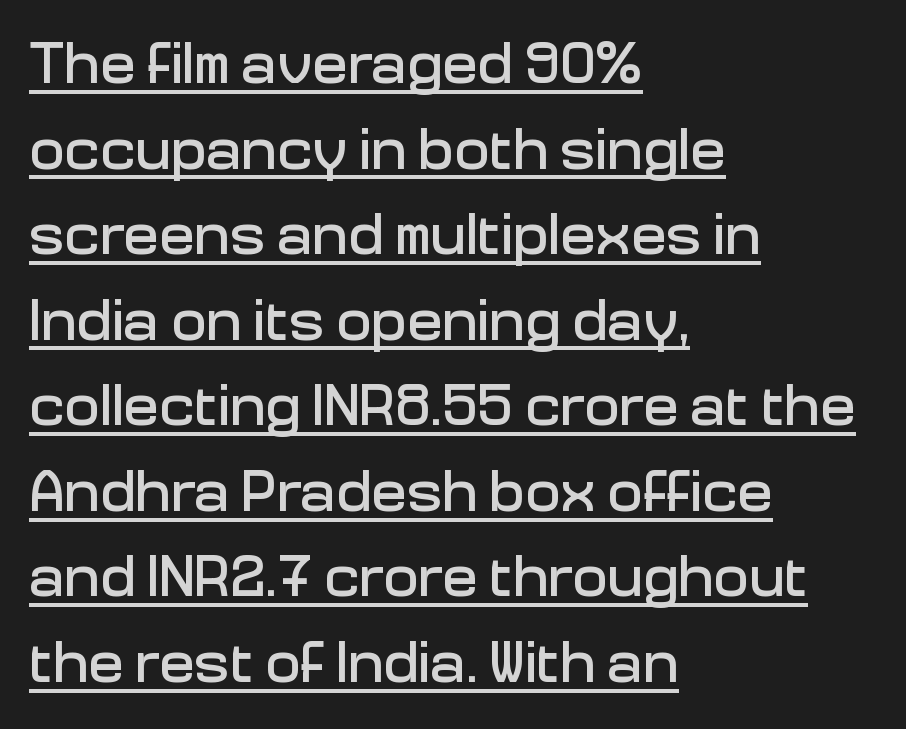
The image shows 59 px sans-serif type, upright; set left-aligned, normal line spacing (1.45x), normal letter spacing, underlined; low stroke contrast and a medium x-height.
